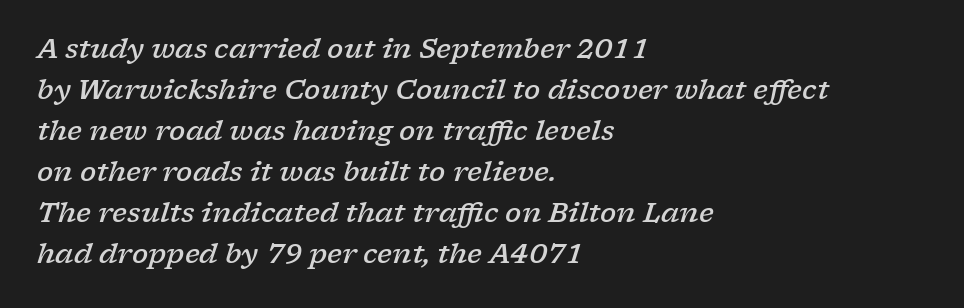
The image shows 27 px text type, italic (leaning right); set left-aligned, normal line spacing (1.52x), normal letter spacing, not underlined.
